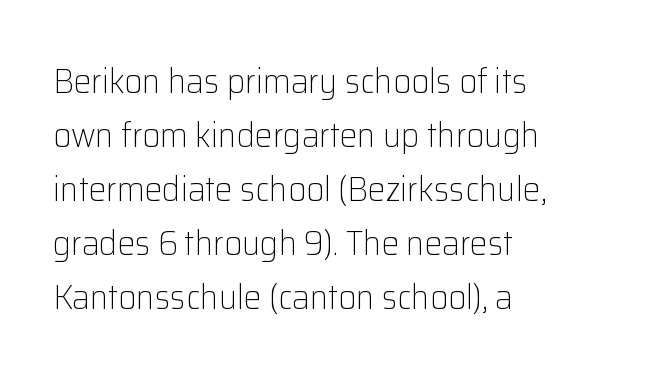
Q: Is the text bold? A: No.
Q: Is the text italic (slanted)? A: No, it is upright.
Q: Is the typeface a serif or a sans-serif typeface? A: Sans-serif.
Q: Is the text underlined? A: No.
Q: How is the paragraph aligned? A: Left-aligned.
Q: Is the spacing between letters normal or unusually wide? A: Normal.
Q: Is the spacing between lines tight, normal or loose? A: Normal.
Q: Width (condensed, normal, or wide)? A: Normal.
Q: Stroke contrast? A: Low.
Q: x-height? A: Medium.
Q: Monospaced? A: No.
